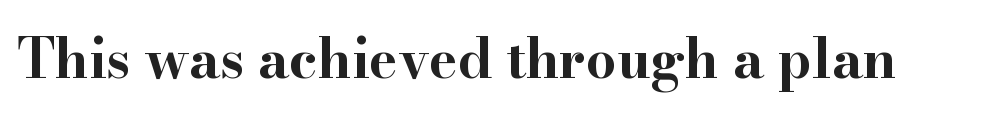
Q: Is the text bold? A: Yes.
Q: Is the text italic (slanted)? A: No, it is upright.
Q: Is the typeface a serif or a sans-serif typeface? A: Serif.
Q: Is the text underlined? A: No.
Q: Is the spacing between letters normal or unusually wide? A: Normal.
Q: Width (condensed, normal, or wide)? A: Wide.
Q: Stroke contrast? A: High.
Q: x-height? A: Small.
Q: Monospaced? A: No.
